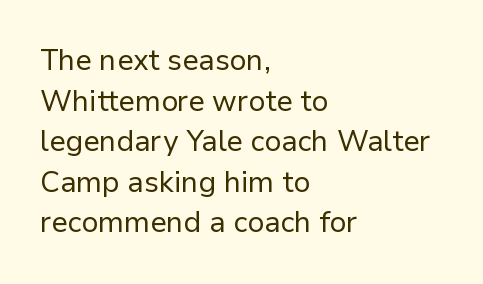
The image shows 29 px regular-weight sans-serif type, upright; set left-aligned, normal line spacing (1.4x), normal letter spacing, not underlined; low stroke contrast and a medium x-height.
